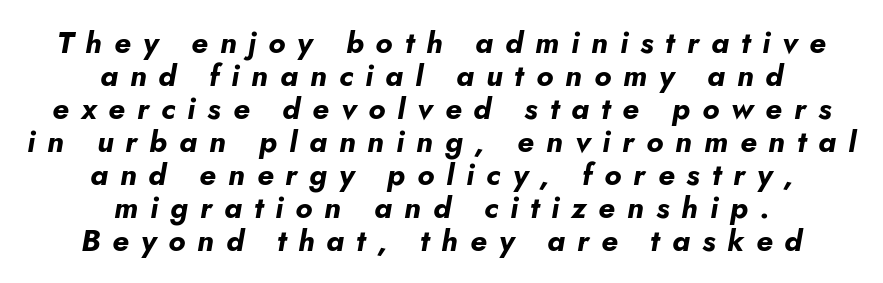
Set as a true bold cut, around the 700 mark. You could not count columns in this text — the font is proportionally spaced. The setting favours the middle, as headings and verse often do. You can tell it's italic because the verticals aren't actually vertical.
